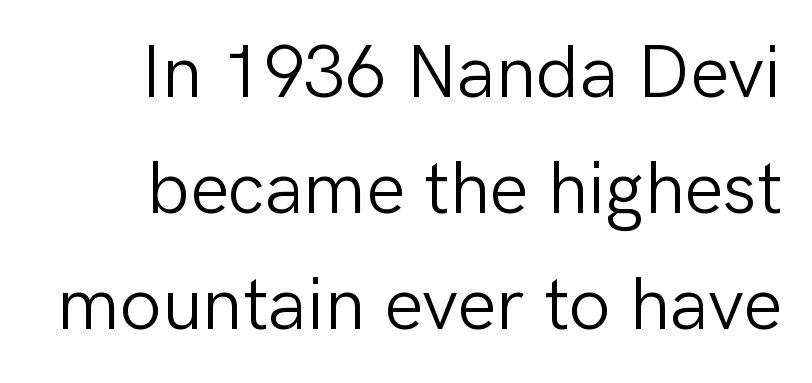
{"serif": "no", "italic": "no", "bold": "no", "weight": "light", "width": "normal", "stroke_contrast": "low", "x_height": "medium", "monospaced": "no", "underline": "no", "line_spacing": "normal", "line_spacing_ratio": 1.57, "letter_spacing": "normal", "letter_spacing_em": 0.0, "glyph_px": 74}
